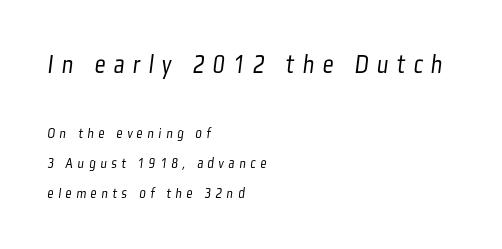
Q: Is the text bold? A: No.
Q: Is the text underlined? A: No.
Q: How is the paragraph aligned? A: Left-aligned.
Q: Is the spacing between letters normal or unusually wide? A: Unusually wide.
Q: Is the spacing between lines tight, normal or loose? A: Loose.
Q: Which block of text is set in a larger size, the first (top) or the second (bottom)? A: The first (top) one.
